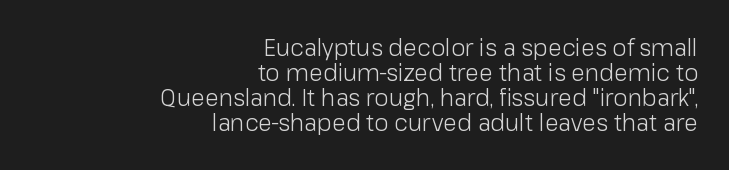
Ordinary non-slanted type is in use. Letter spacing: default. Compared with typical paragraphs, the rows here are closer together. Plain, unruled lines of type. Alignment: flush right. The letterforms sit at book weight or below.
